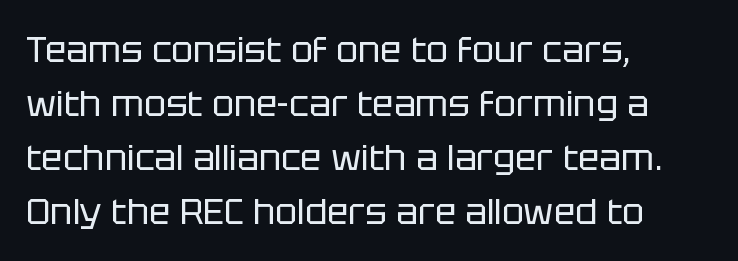
The image shows 36 px regular-weight sans-serif type, upright; set left-aligned, normal line spacing (1.5x), normal letter spacing, not underlined; low stroke contrast and a large x-height.
